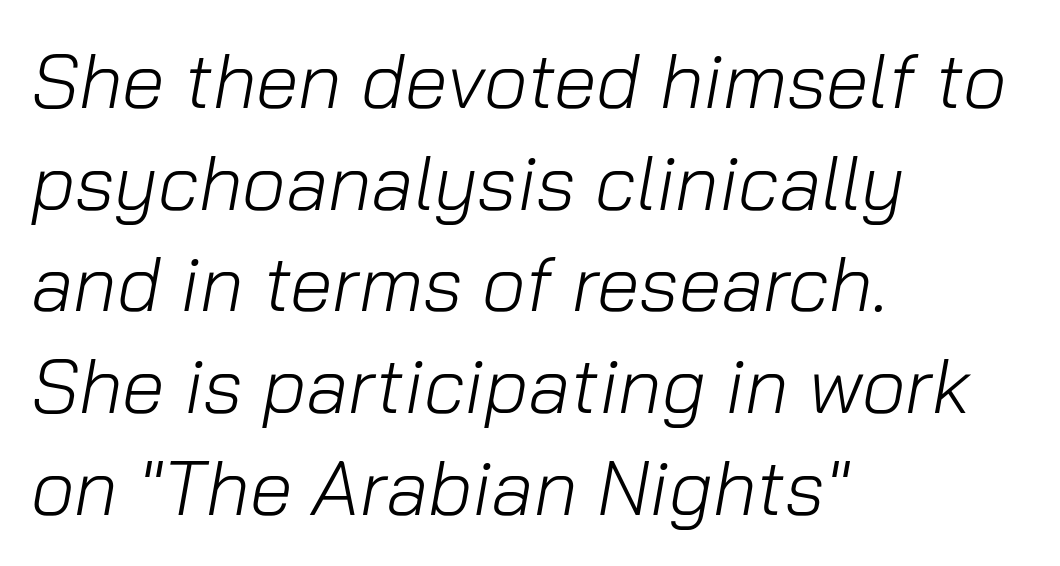
Q: Is the text bold? A: No.
Q: Is the text italic (slanted)? A: Yes, it leans right by about 10 degrees.
Q: Is the text underlined? A: No.
Q: How is the paragraph aligned? A: Left-aligned.
Q: Is the spacing between letters normal or unusually wide? A: Normal.
Q: Is the spacing between lines tight, normal or loose? A: Normal.
Q: Width (condensed, normal, or wide)? A: Normal.
Q: Stroke contrast? A: Low.
Q: x-height? A: Medium.
Q: Monospaced? A: No.
